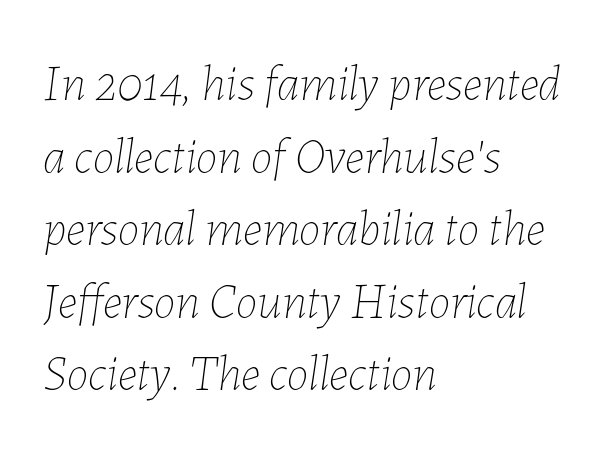
Varying glyph widths throughout — classic text-font behaviour. Has an underline been added? It has not. Leftover space on each line is placed entirely after the last word. Characters follow at the spacing the type designer built in. Every character sits at an angle, as italics do. A typesetter would call this leading conventional body-copy spacing.
